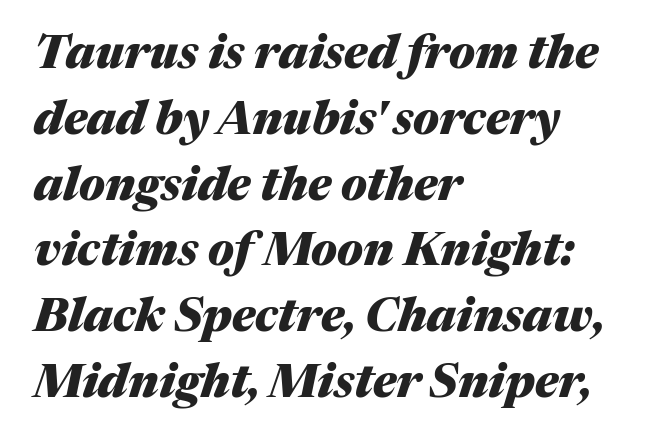
The image shows 46 px heavy type, italic (leaning right); set left-aligned, normal line spacing (1.43x), normal letter spacing, not underlined; medium stroke contrast and a medium x-height.
